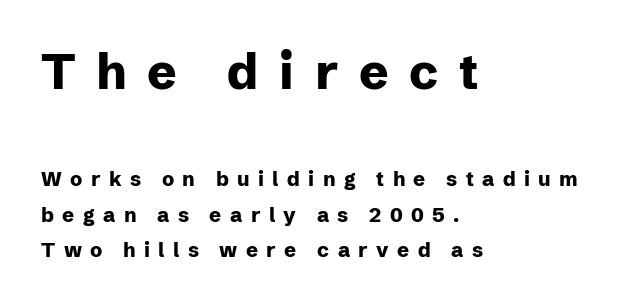
Q: Is the text bold? A: Yes.
Q: Is the text italic (slanted)? A: No, it is upright.
Q: Is the typeface a serif or a sans-serif typeface? A: Sans-serif.
Q: Is the text underlined? A: No.
Q: How is the paragraph aligned? A: Left-aligned.
Q: Is the spacing between letters normal or unusually wide? A: Unusually wide.
Q: Which block of text is set in a larger size, the first (top) or the second (bottom)? A: The first (top) one.
Q: Width (condensed, normal, or wide)? A: Normal.
Q: Stroke contrast? A: Low.
Q: x-height? A: Medium.
Q: Monospaced? A: No.
